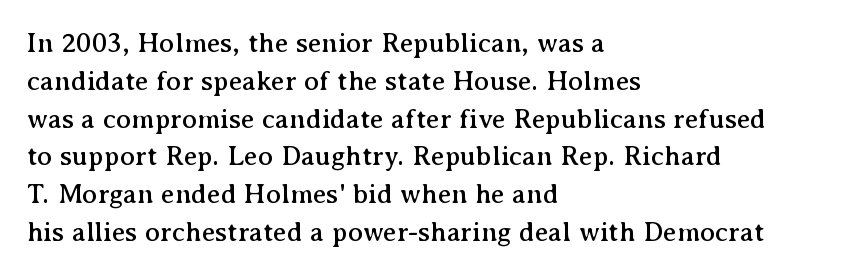
{"serif": "yes", "italic": "no", "width": "normal", "stroke_contrast": "medium", "x_height": "medium", "monospaced": "no", "underline": "no", "align": "left", "line_spacing": "normal", "line_spacing_ratio": 1.35, "letter_spacing": "normal", "letter_spacing_em": 0.0, "glyph_px": 28}
